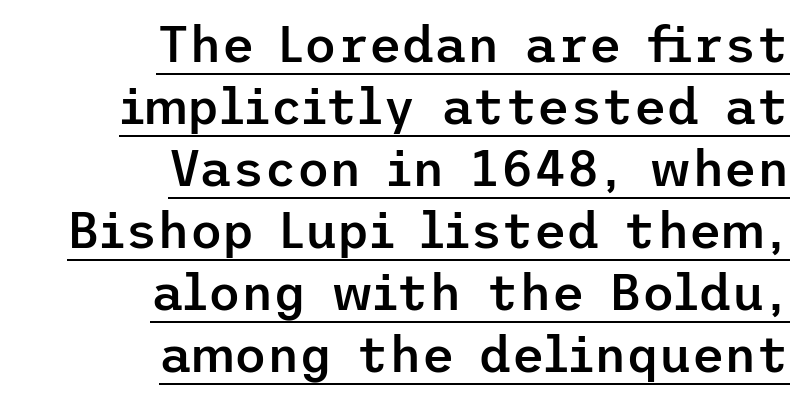
{"serif": "no", "italic": "no", "bold": "semi", "weight": "semibold", "width": "normal", "stroke_contrast": "low", "x_height": "medium", "underline": "yes", "align": "right", "line_spacing_ratio": 1.24, "letter_spacing": "normal", "letter_spacing_em": 0.0, "glyph_px": 50}
